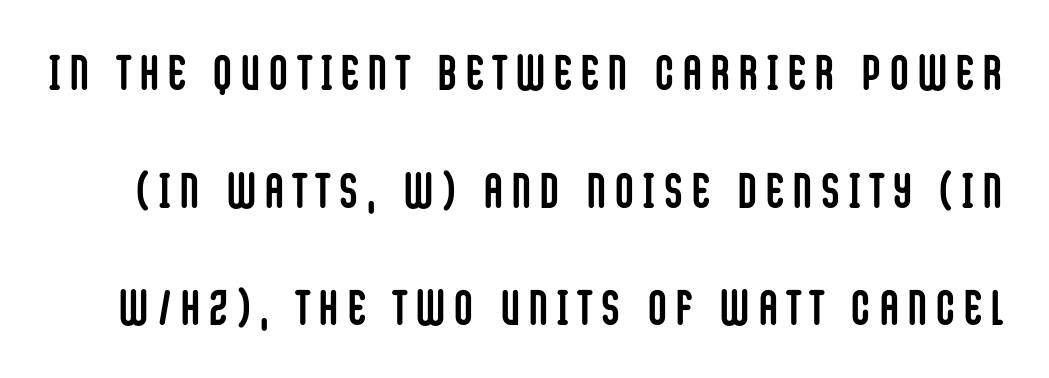
Tracking value appears strongly positive — letters spread wide. The glyphs have the mass of a bold cut. Airy leading. Character widths vary here, with narrow letters taking less room than wide ones.
